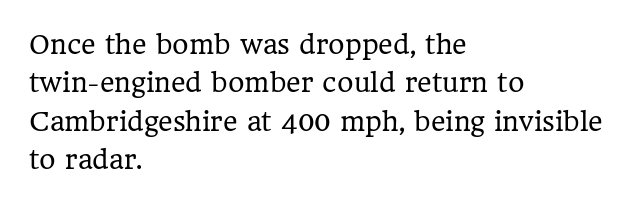
Q: Is the text bold? A: No.
Q: Is the text italic (slanted)? A: No, it is upright.
Q: Is the text underlined? A: No.
Q: How is the paragraph aligned? A: Left-aligned.
Q: Is the spacing between letters normal or unusually wide? A: Normal.
Q: Is the spacing between lines tight, normal or loose? A: Normal.
